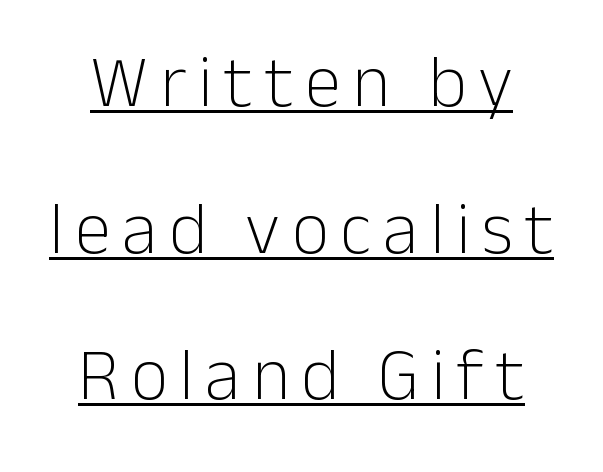
Q: Is the text bold? A: No.
Q: Is the text italic (slanted)? A: No, it is upright.
Q: Is the typeface a serif or a sans-serif typeface? A: Sans-serif.
Q: Is the text underlined? A: Yes.
Q: How is the paragraph aligned? A: Centered.
Q: Is the spacing between lines tight, normal or loose? A: Loose.
Q: Width (condensed, normal, or wide)? A: Normal.
Q: Stroke contrast? A: Low.
Q: x-height? A: Medium.
Q: Monospaced? A: No.
